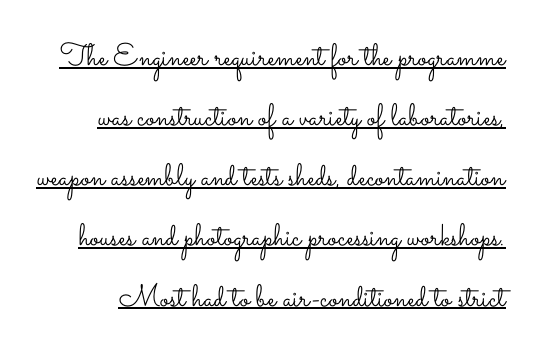
Varying glyph widths throughout — classic text-font behaviour. Caption: face not bold, strokes unweighted. Compared with typical body copy, the letter spacing here is the same. Glance below the letters and you will spot a drawn line.
